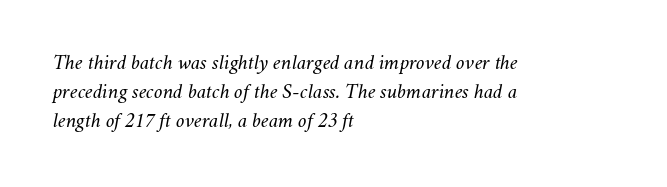
Each row of text sits above clean, open space. Stem width sits at or under what a default text font uses. The type is set solid horizontally, with unmodified tracking. Visually the block forms a straight wall on the left and a jagged coastline on the right. The whole block is typeset with a tilt.
